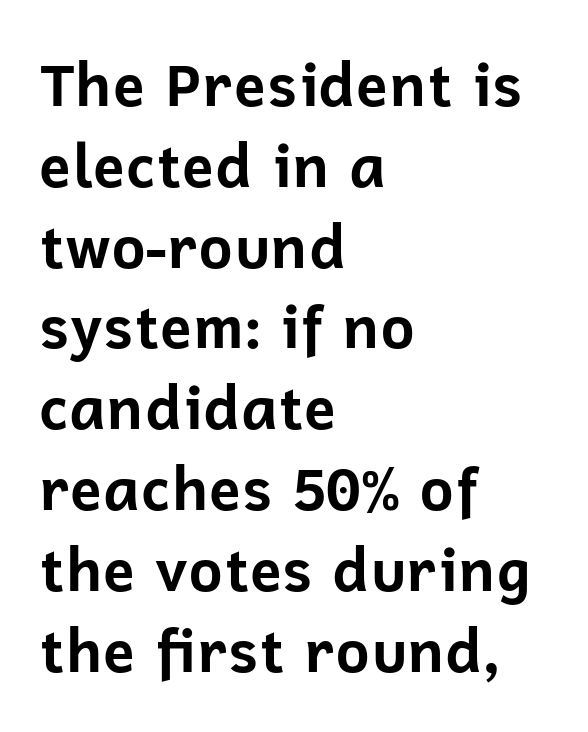
{"serif": "no", "italic": "no", "bold": "yes", "weight": "bold", "width": "normal", "stroke_contrast": "low", "x_height": "medium", "monospaced": "no", "underline": "no", "align": "left", "line_spacing": "normal", "line_spacing_ratio": 1.37, "letter_spacing": "normal", "letter_spacing_em": 0.0, "glyph_px": 59}
